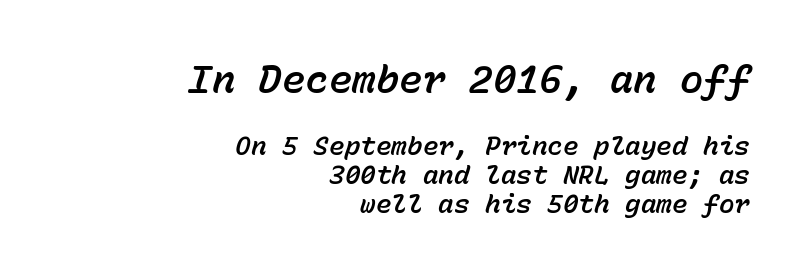
The image shows 39 px text type, italic (leaning right), monospaced; set right-aligned, tight line spacing (1.12x), normal letter spacing, not underlined; the first (top) block is 1.5x larger; low stroke contrast and a medium x-height.
